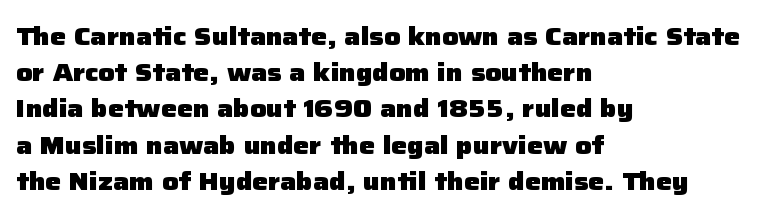
The image shows 25 px bold type, upright; set left-aligned, normal line spacing (1.45x), normal letter spacing, not underlined.
